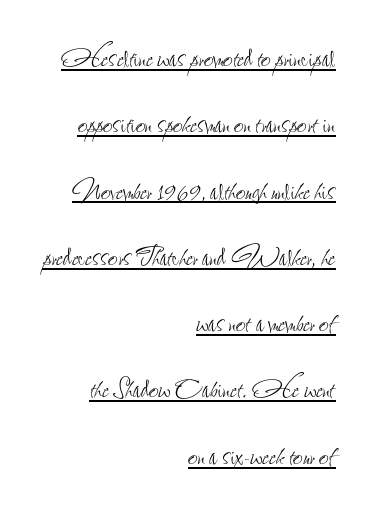
Q: Is the text bold? A: No.
Q: Is the text italic (slanted)? A: Yes.
Q: Is the text underlined? A: Yes.
Q: How is the paragraph aligned? A: Right-aligned.
Q: Is the spacing between letters normal or unusually wide? A: Normal.
Q: Is the spacing between lines tight, normal or loose? A: Loose.
Q: Width (condensed, normal, or wide)? A: Condensed.
Q: Stroke contrast? A: Low.
Q: x-height? A: Small.
Q: Monospaced? A: No.
